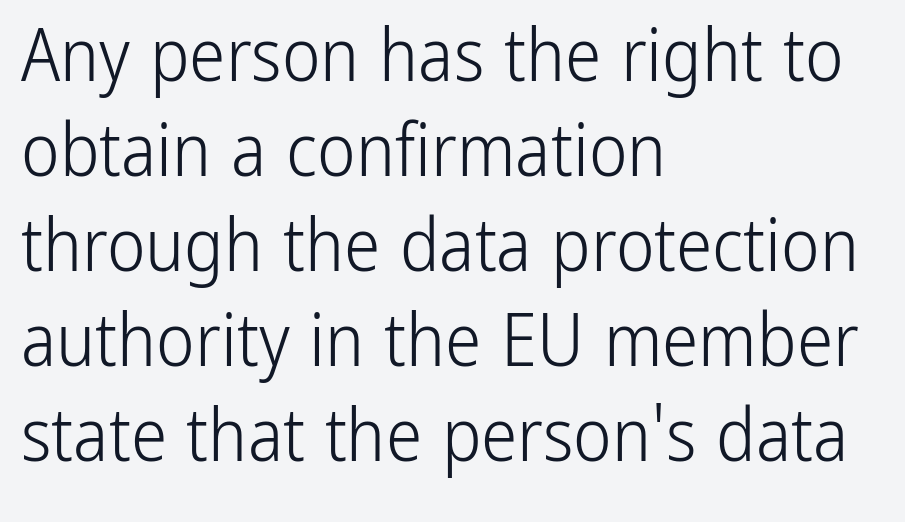
This is roman type, the default non-slanted kind. Tracking here is standard; glyphs follow each other at the usual distance. Leading: standard. You could not count columns in this text — the font is proportionally spaced. Ink coverage per letter is moderate at most.
